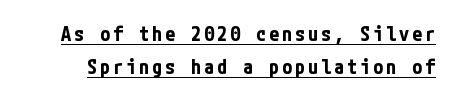
What's the leading like? Ordinary, nothing unusual. Emphasis by weight is at full strength: bold. Quick note: not italic, upright. A baseline rule has been typeset under these characters.
